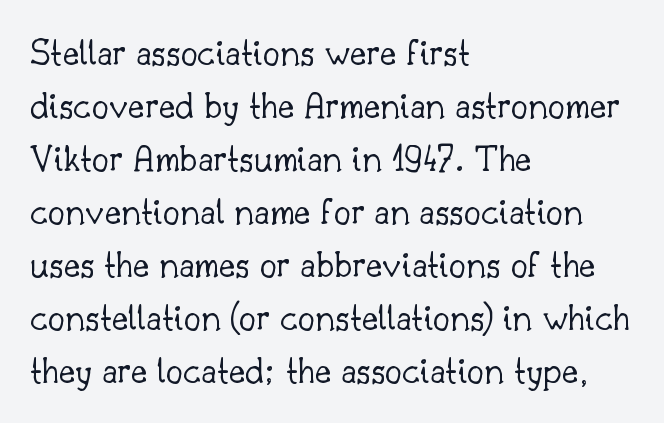
The image shows 39 px light type, upright; set left-aligned, normal line spacing (1.36x), normal letter spacing, not underlined; low stroke contrast and a small x-height.
